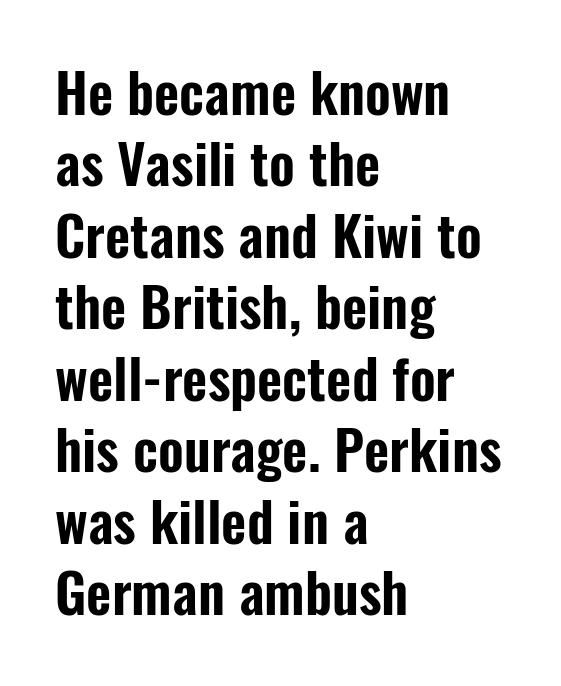
{"serif": "no", "italic": "no", "width": "condensed", "stroke_contrast": "low", "x_height": "medium", "monospaced": "no", "underline": "no", "align": "left", "line_spacing": "normal", "line_spacing_ratio": 1.3, "letter_spacing": "normal", "letter_spacing_em": 0.0, "glyph_px": 55}
